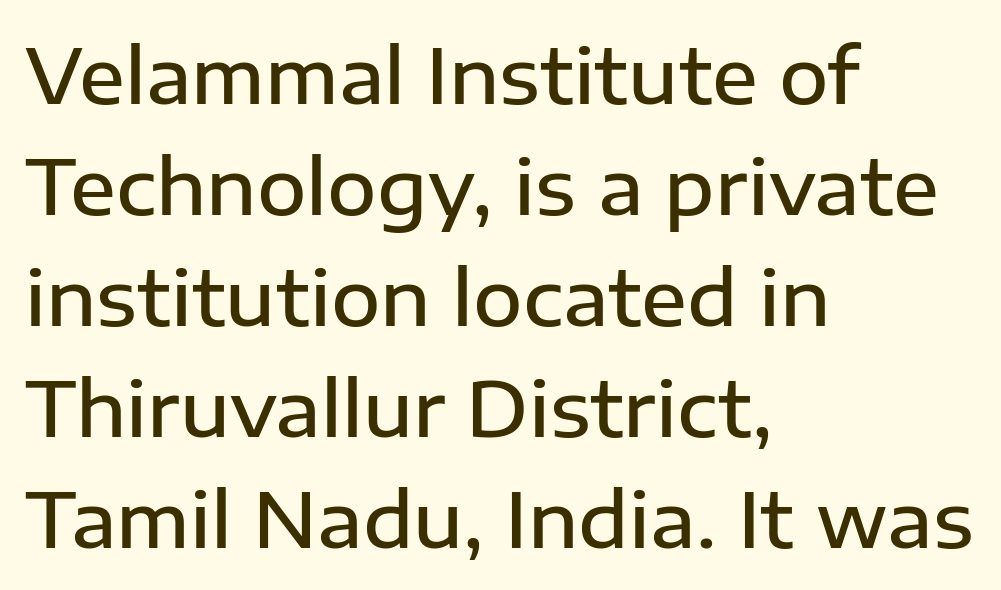
Q: Is the text bold? A: Semi-bold.
Q: Is the text italic (slanted)? A: No, it is upright.
Q: Is the typeface a serif or a sans-serif typeface? A: Sans-serif.
Q: Is the text underlined? A: No.
Q: How is the paragraph aligned? A: Left-aligned.
Q: Is the spacing between letters normal or unusually wide? A: Normal.
Q: Is the spacing between lines tight, normal or loose? A: Normal.
Q: Width (condensed, normal, or wide)? A: Normal.
Q: Stroke contrast? A: Low.
Q: x-height? A: Medium.
Q: Monospaced? A: No.
